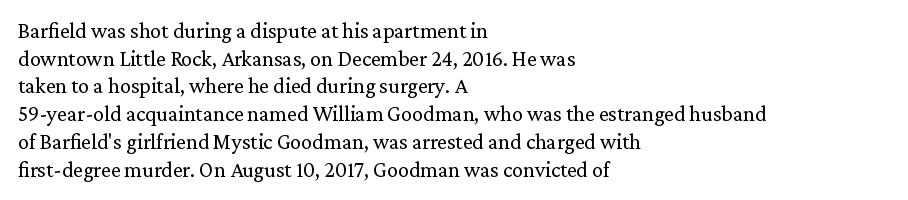
{"italic": "no", "bold": "no", "underline": "no", "align": "left", "line_spacing": "normal", "line_spacing_ratio": 1.26, "letter_spacing": "normal", "letter_spacing_em": 0.0, "glyph_px": 22}
